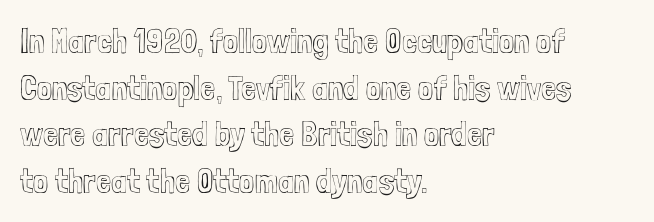
Q: Is the text italic (slanted)? A: No, it is upright.
Q: Is the text underlined? A: No.
Q: How is the paragraph aligned? A: Left-aligned.
Q: Is the spacing between letters normal or unusually wide? A: Normal.
Q: Is the spacing between lines tight, normal or loose? A: Normal.
Q: Width (condensed, normal, or wide)? A: Condensed.
Q: x-height? A: Medium.
Q: Monospaced? A: No.
